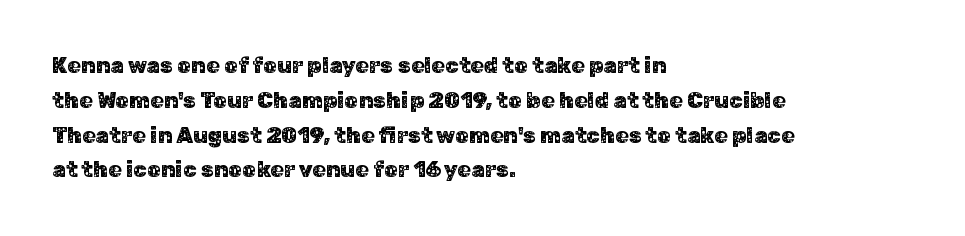
The letters stand straight up with perfectly vertical stems. The strip under each line holds only bare page. Each new line begins a customary step beneath the previous one. Inter-character spacing is left at the font's built-in metrics. The paragraph shown leans on its left margin.
